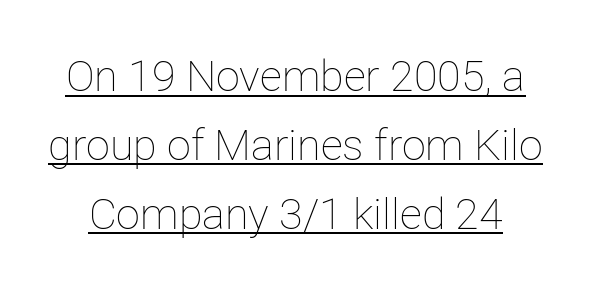
Rows of type keep a routine distance in the vertical direction. Varying glyph widths throughout — classic text-font behaviour. Weight: in the light-to-regular range. The gaps between neighbouring characters are ordinary and unremarkable. Is there any slant? The stems are plumb.
